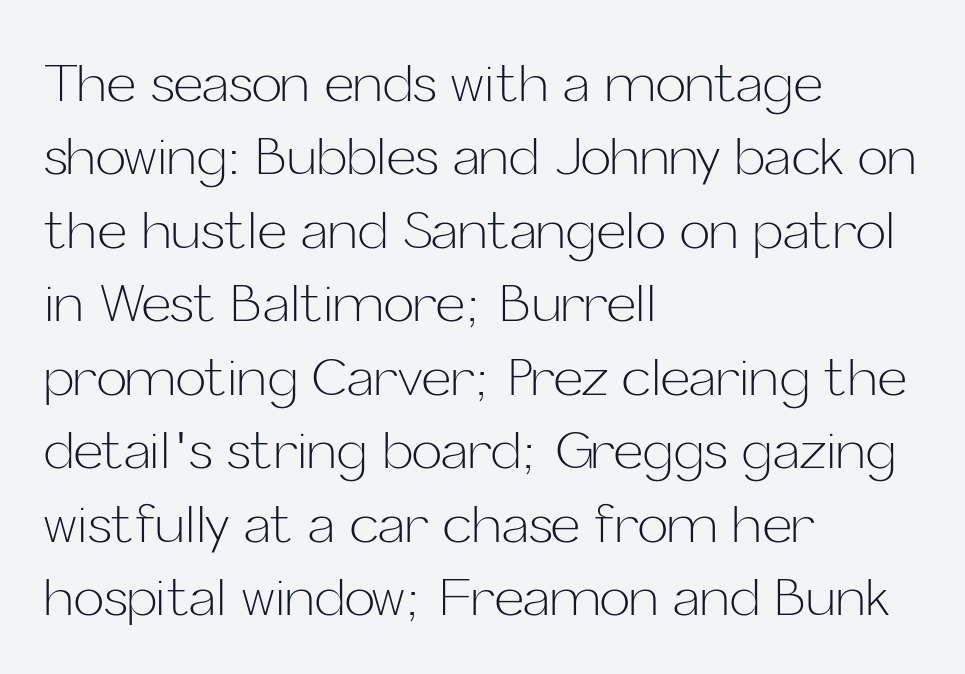
The image shows 51 px light sans-serif type, upright; set left-aligned, normal line spacing (1.44x), normal letter spacing, not underlined; low stroke contrast and a medium x-height.
